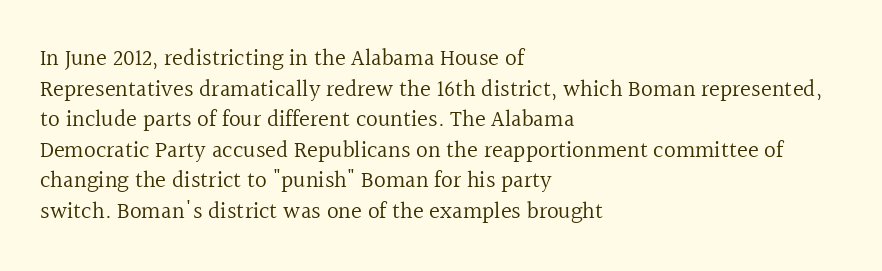
{"italic": "no", "bold": "no", "underline": "no", "align": "left", "line_spacing": "normal", "line_spacing_ratio": 1.33, "letter_spacing": "normal", "letter_spacing_em": 0.0, "glyph_px": 23}
